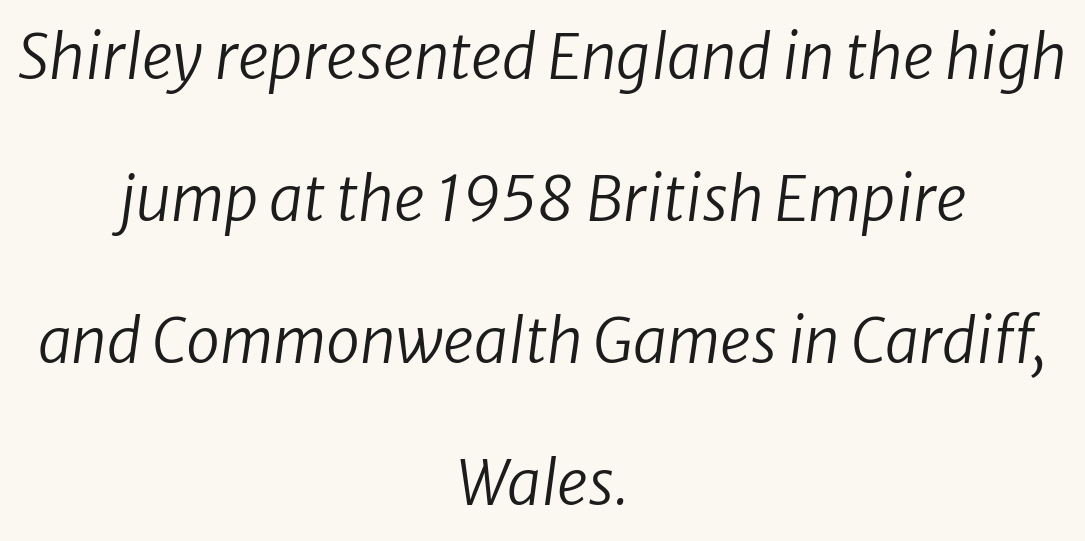
Q: Is the text bold? A: No.
Q: Is the text italic (slanted)? A: Yes, it leans right by about 8 degrees.
Q: Is the text underlined? A: No.
Q: How is the paragraph aligned? A: Centered.
Q: Is the spacing between letters normal or unusually wide? A: Normal.
Q: Is the spacing between lines tight, normal or loose? A: Loose.
Q: Width (condensed, normal, or wide)? A: Normal.
Q: Stroke contrast? A: Low.
Q: x-height? A: Medium.
Q: Monospaced? A: No.
